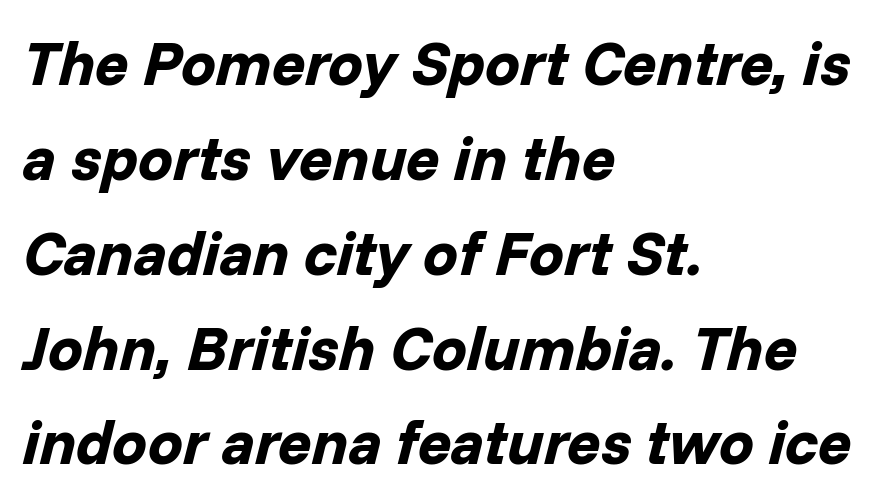
Caption: multi-line text, flush left, ragged right. Only glyphs here, with clear space below each row. Evenly set lines give the paragraph a standard silhouette. Rendered with sloped, italic letterforms.
